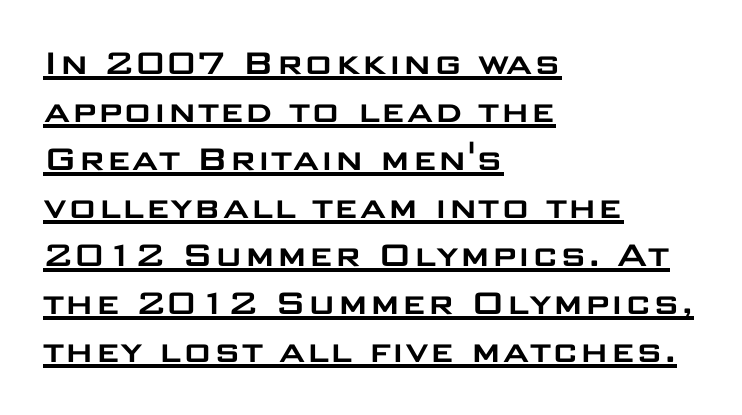
{"serif": "no", "italic": "no", "width": "wide", "stroke_contrast": "low", "x_height": "large", "monospaced": "no", "underline": "yes", "align": "left", "line_spacing_ratio": 1.2, "letter_spacing": "normal", "letter_spacing_em": 0.0, "glyph_px": 40}
